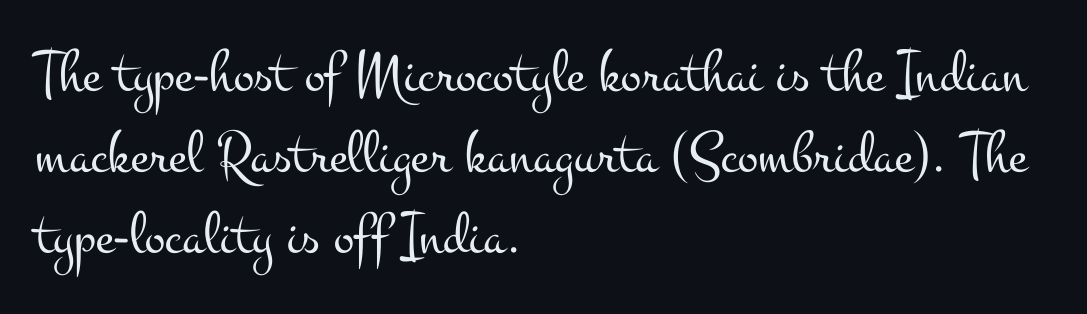
Q: Is the text bold? A: No.
Q: Is the text italic (slanted)? A: Yes.
Q: Is the typeface a serif or a sans-serif typeface? A: Serif.
Q: Is the text underlined? A: No.
Q: How is the paragraph aligned? A: Left-aligned.
Q: Is the spacing between letters normal or unusually wide? A: Normal.
Q: Is the spacing between lines tight, normal or loose? A: Normal.
Q: Width (condensed, normal, or wide)? A: Wide.
Q: Stroke contrast? A: Medium.
Q: x-height? A: Small.
Q: Monospaced? A: No.
